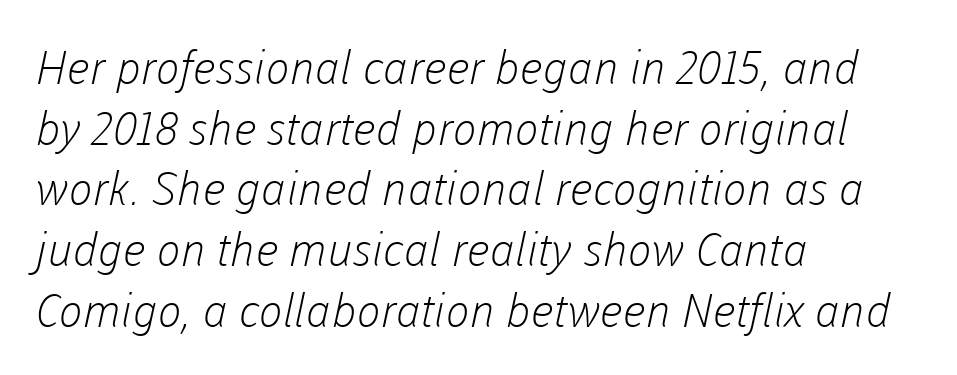
Glance below the letters and you will spot only blank space. The passage shown is not bold in any degree. This sample keeps an unexceptional amount of space between lines. In terms of letterform style, serifs are entirely absent.
